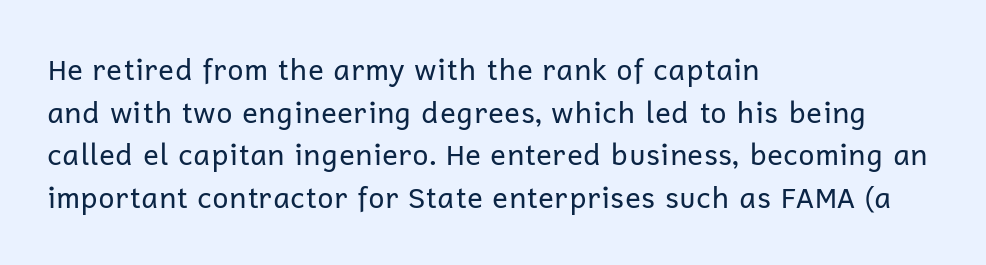
Q: Is the text bold? A: No.
Q: Is the text italic (slanted)? A: No, it is upright.
Q: Is the typeface a serif or a sans-serif typeface? A: Sans-serif.
Q: Is the text underlined? A: No.
Q: How is the paragraph aligned? A: Left-aligned.
Q: Is the spacing between letters normal or unusually wide? A: Normal.
Q: Is the spacing between lines tight, normal or loose? A: Normal.
Q: Width (condensed, normal, or wide)? A: Normal.
Q: Stroke contrast? A: Low.
Q: x-height? A: Medium.
Q: Monospaced? A: No.
